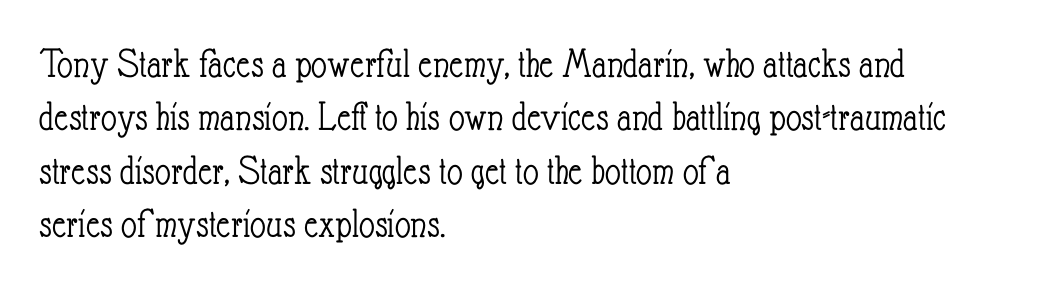
{"italic": "no", "bold": "no", "weight": "light", "width": "condensed", "stroke_contrast": "low", "x_height": "small", "monospaced": "no", "underline": "no", "align": "left", "line_spacing_ratio": 1.24, "letter_spacing": "normal", "letter_spacing_em": 0.0, "glyph_px": 43}
